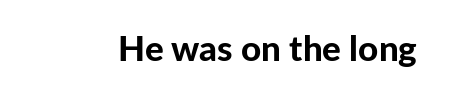
Q: Is the text bold? A: Yes.
Q: Is the text italic (slanted)? A: No, it is upright.
Q: Is the typeface a serif or a sans-serif typeface? A: Sans-serif.
Q: Is the text underlined? A: No.
Q: Is the spacing between letters normal or unusually wide? A: Normal.
Q: Width (condensed, normal, or wide)? A: Normal.
Q: Stroke contrast? A: Low.
Q: x-height? A: Medium.
Q: Monospaced? A: No.
